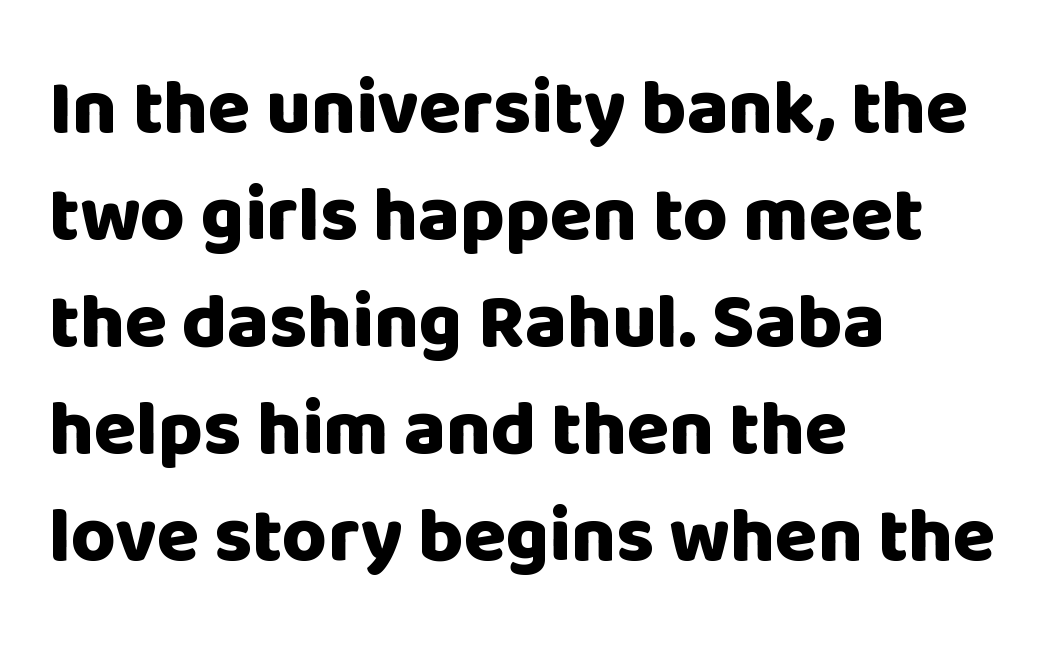
The leading is moderate, giving the passage an even texture. Observe the absence of serifs on each vertical stroke in this sample. The space beneath each line is pristine and unruled. Notice how the passage keeps a crisp vertical edge on the left only.
